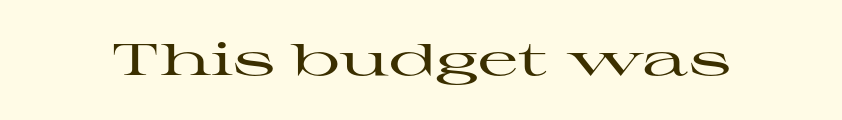
{"serif": "yes", "italic": "no", "width": "wide", "stroke_contrast": "high", "x_height": "medium", "monospaced": "no", "underline": "no", "letter_spacing": "normal", "letter_spacing_em": 0.0, "glyph_px": 44}
